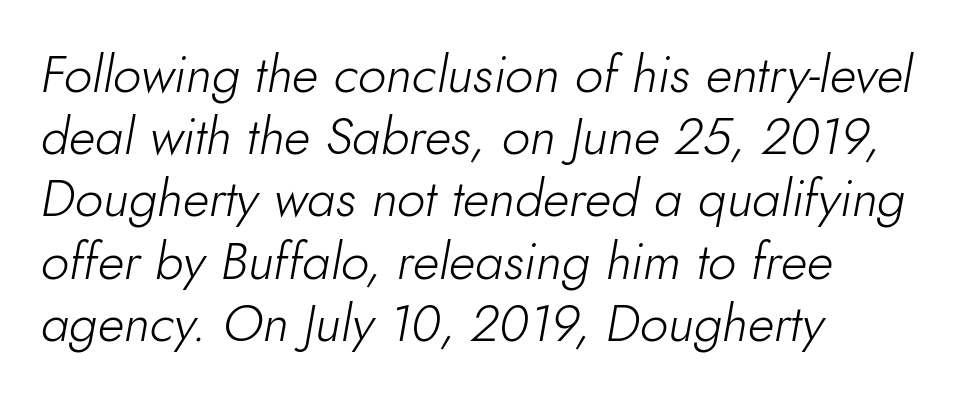
The font is comparable to plain body text, perhaps lighter. The rag falls on the right side of this text block. Tracking here is standard; glyphs follow each other at the usual distance. This sample uses an oblique cut, with every glyph tilted off the vertical. You could not count columns in this text — the font is proportionally spaced.
